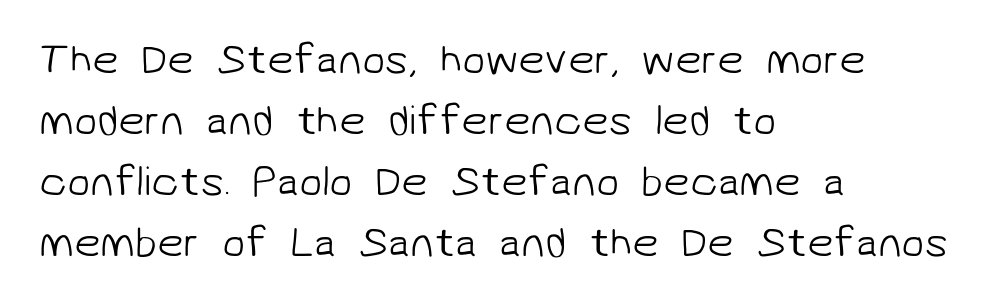
Q: Is the text bold? A: No.
Q: Is the typeface a serif or a sans-serif typeface? A: Sans-serif.
Q: Is the text underlined? A: No.
Q: How is the paragraph aligned? A: Left-aligned.
Q: Is the spacing between letters normal or unusually wide? A: Normal.
Q: Is the spacing between lines tight, normal or loose? A: Normal.
Q: Width (condensed, normal, or wide)? A: Normal.
Q: Stroke contrast? A: Low.
Q: x-height? A: Medium.
Q: Monospaced? A: No.
